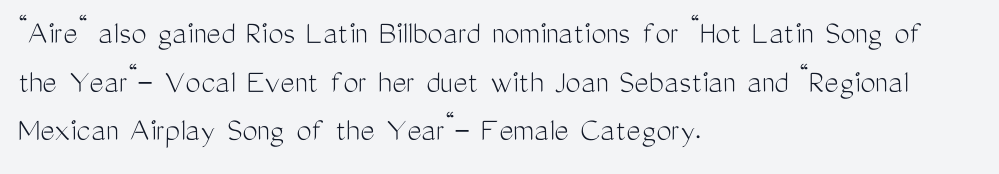
The image shows 34 px light, condensed sans-serif type, upright; set left-aligned, normal line spacing (1.43x), normal letter spacing, not underlined; medium stroke contrast and a medium x-height.
